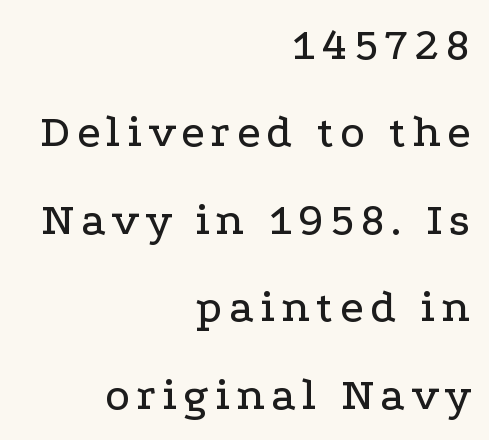
Varying glyph widths throughout — classic text-font behaviour. The lettering holds an erect, upright posture throughout. The vertical gap from one line to the next is large. This rendering uses right alignment, leaving the left contour irregular. Has an underline been added? It has not. What kind of face is this? One with serifs.
